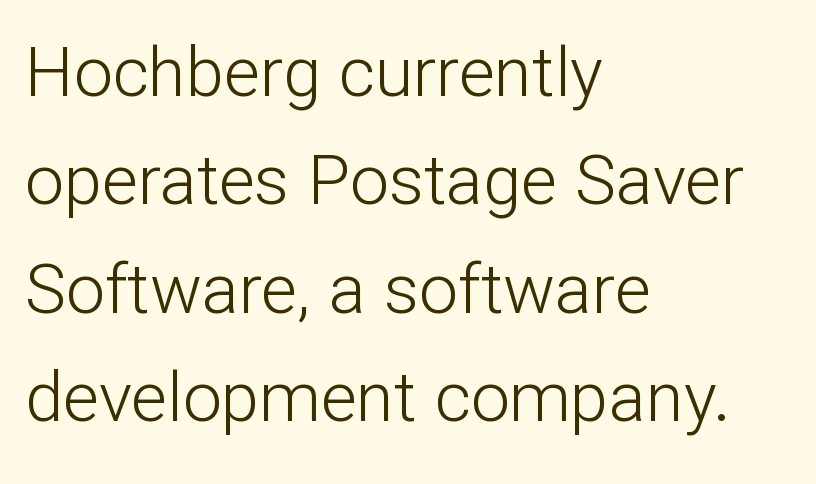
Q: Is the text bold? A: No.
Q: Is the text italic (slanted)? A: No, it is upright.
Q: Is the typeface a serif or a sans-serif typeface? A: Sans-serif.
Q: Is the text underlined? A: No.
Q: How is the paragraph aligned? A: Left-aligned.
Q: Is the spacing between letters normal or unusually wide? A: Normal.
Q: Is the spacing between lines tight, normal or loose? A: Normal.
Q: Width (condensed, normal, or wide)? A: Normal.
Q: Stroke contrast? A: Low.
Q: x-height? A: Medium.
Q: Monospaced? A: No.
